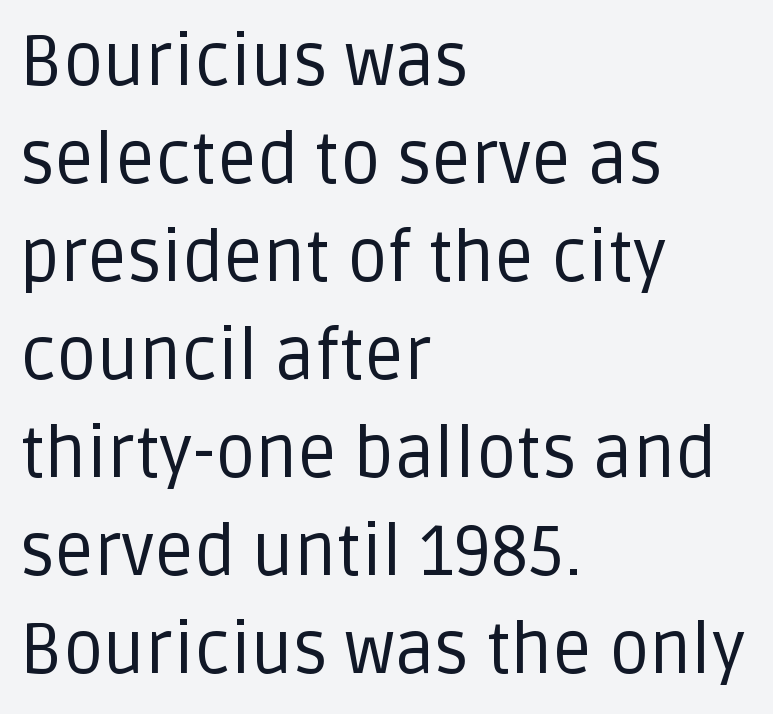
{"serif": "no", "italic": "no", "bold": "no", "weight": "regular", "width": "normal", "stroke_contrast": "low", "x_height": "large", "monospaced": "no", "underline": "no", "align": "left", "line_spacing": "normal", "line_spacing_ratio": 1.4, "letter_spacing": "normal", "letter_spacing_em": 0.0, "glyph_px": 70}
